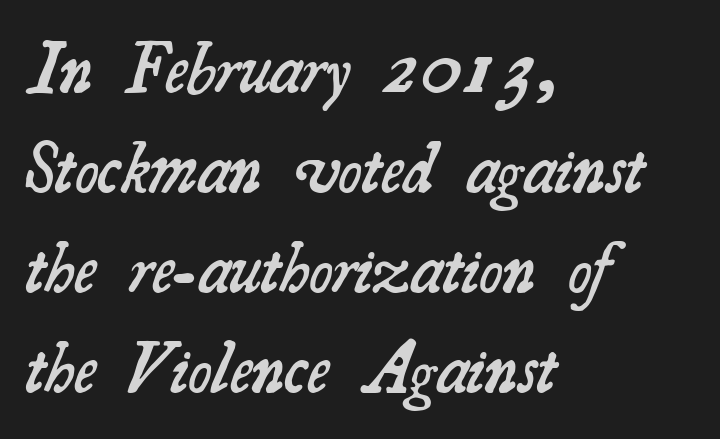
The image shows 71 px semibold serif type; set left-aligned, normal line spacing (1.41x), normal letter spacing, not underlined; medium stroke contrast and a small x-height.
